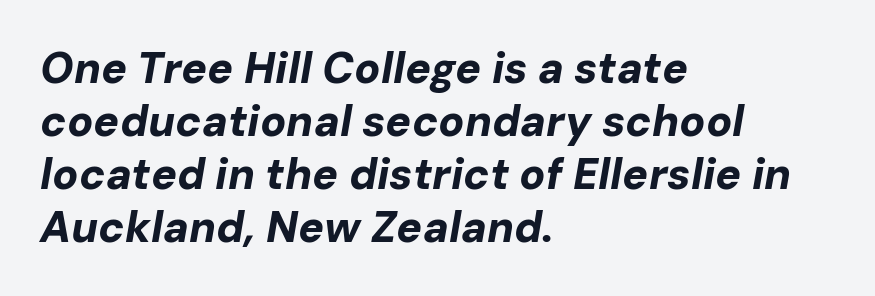
{"italic": "yes", "lean": "right", "slant_degrees": 10, "bold": "yes", "weight": "bold", "width": "normal", "stroke_contrast": "low", "x_height": "medium", "monospaced": "no", "underline": "no", "align": "left", "line_spacing_ratio": 1.23, "letter_spacing": "normal", "letter_spacing_em": 0.0, "glyph_px": 43}
